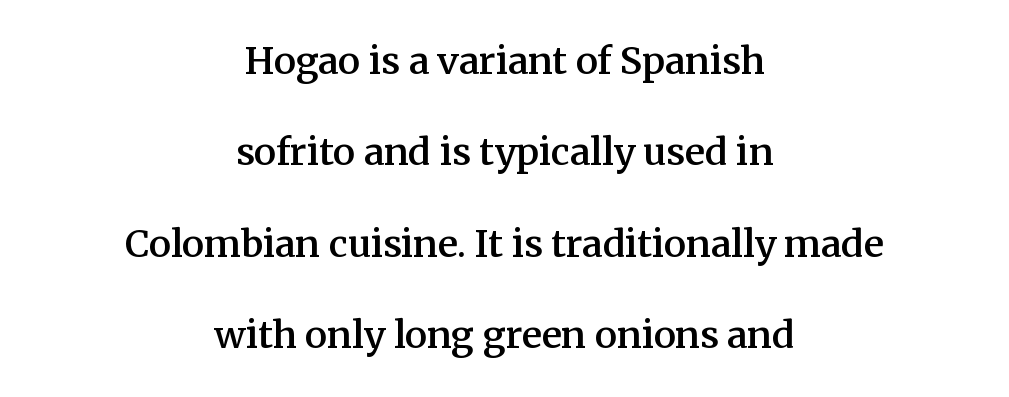
{"serif": "yes", "italic": "no", "bold": "semi", "weight": "semibold", "width": "normal", "stroke_contrast": "medium", "x_height": "medium", "monospaced": "no", "underline": "no", "align": "center", "line_spacing": "loose", "line_spacing_ratio": 2.47, "letter_spacing": "normal", "letter_spacing_em": 0.0, "glyph_px": 37}
